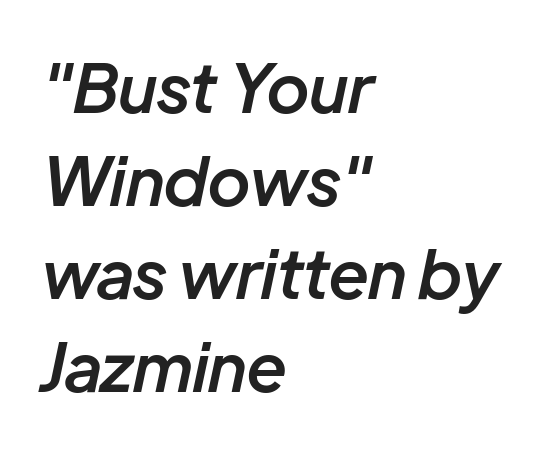
Q: Is the text bold? A: Semi-bold.
Q: Is the text italic (slanted)? A: Yes, it leans right by about 12 degrees.
Q: Is the text underlined? A: No.
Q: How is the paragraph aligned? A: Left-aligned.
Q: Is the spacing between letters normal or unusually wide? A: Normal.
Q: Is the spacing between lines tight, normal or loose? A: Normal.
Q: Width (condensed, normal, or wide)? A: Normal.
Q: Stroke contrast? A: Low.
Q: x-height? A: Medium.
Q: Monospaced? A: No.
